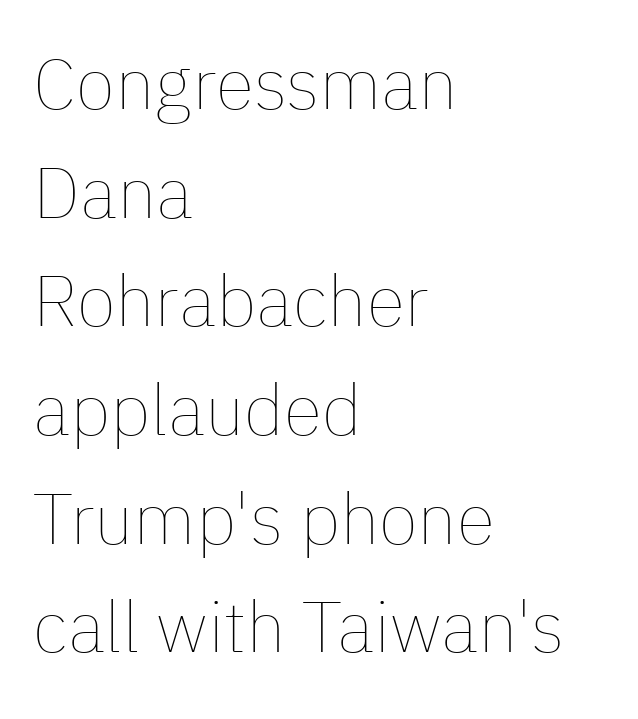
Posture: vertical. Notice how descenders clear the ascenders below comfortably — that's standard leading. Look at the tracking — it's just the regular setting, nothing added. Spacing verdict: proportional, widths tailored to each character. Letters have the restrained weight of plain body copy at most.
